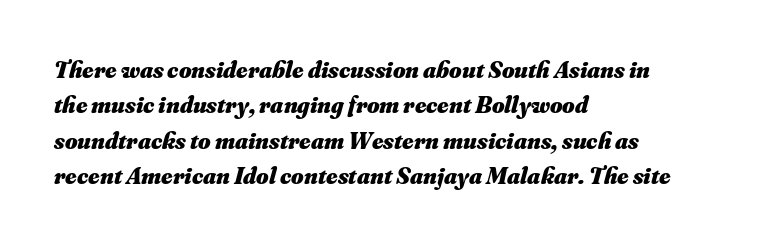
{"italic": "yes", "lean": "right", "slant_degrees": 16, "bold": "yes", "underline": "no", "align": "left", "line_spacing": "normal", "line_spacing_ratio": 1.47, "letter_spacing": "normal", "letter_spacing_em": 0.0, "glyph_px": 24}
